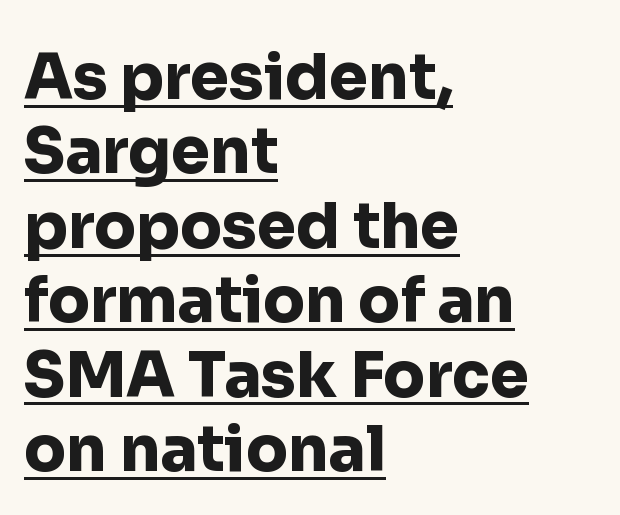
The image shows 62 px heavy sans-serif type, upright; set left-aligned, line spacing 1.2x, normal letter spacing, underlined; low stroke contrast and a medium x-height.
